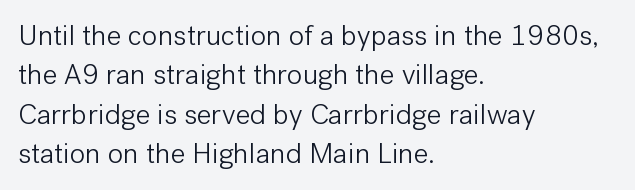
Q: Is the text bold? A: No.
Q: Is the text italic (slanted)? A: No, it is upright.
Q: Is the typeface a serif or a sans-serif typeface? A: Sans-serif.
Q: Is the text underlined? A: No.
Q: How is the paragraph aligned? A: Left-aligned.
Q: Is the spacing between letters normal or unusually wide? A: Normal.
Q: Is the spacing between lines tight, normal or loose? A: Normal.
Q: Width (condensed, normal, or wide)? A: Normal.
Q: Stroke contrast? A: Low.
Q: x-height? A: Medium.
Q: Monospaced? A: No.
